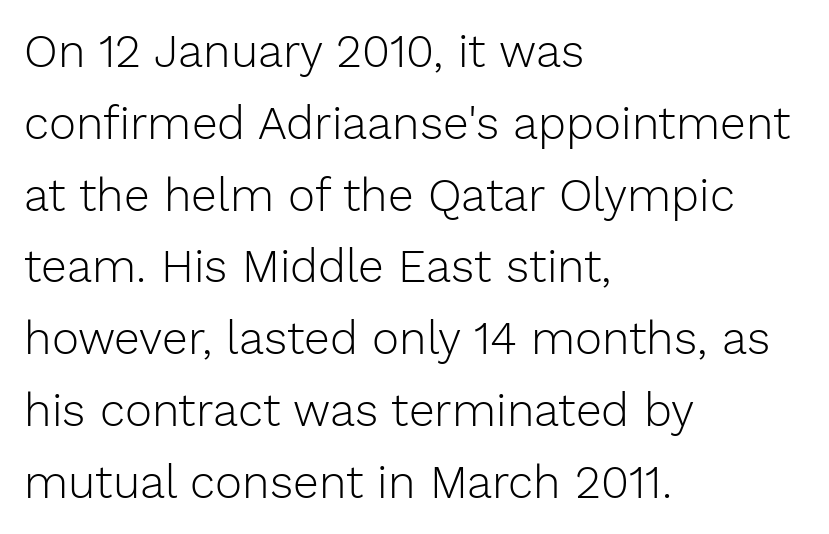
Q: Is the text bold? A: No.
Q: Is the text italic (slanted)? A: No, it is upright.
Q: Is the typeface a serif or a sans-serif typeface? A: Sans-serif.
Q: Is the text underlined? A: No.
Q: How is the paragraph aligned? A: Left-aligned.
Q: Is the spacing between letters normal or unusually wide? A: Normal.
Q: Is the spacing between lines tight, normal or loose? A: Normal.
Q: Width (condensed, normal, or wide)? A: Normal.
Q: Stroke contrast? A: Low.
Q: x-height? A: Medium.
Q: Monospaced? A: No.
